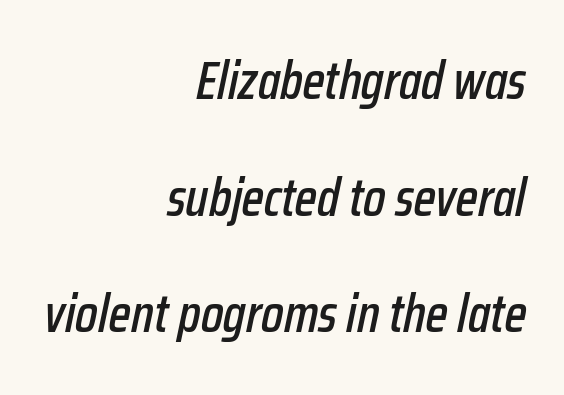
The image shows 53 px condensed type, italic (leaning right); set right-aligned, loose line spacing (2.2x), normal letter spacing, not underlined; low stroke contrast and a medium x-height.
